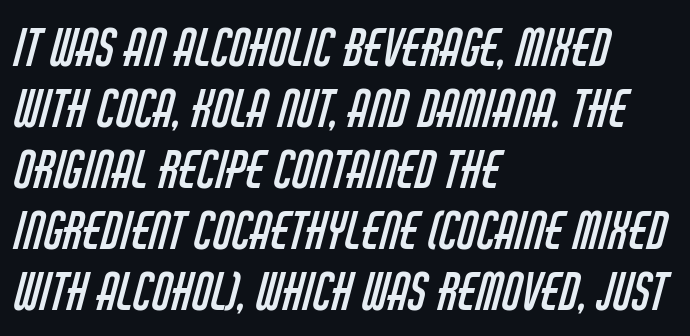
{"serif": "no", "bold": "no", "weight": "regular", "width": "condensed", "stroke_contrast": "low", "x_height": "large", "monospaced": "no", "underline": "no", "align": "left", "line_spacing_ratio": 1.22, "letter_spacing": "normal", "letter_spacing_em": 0.0, "glyph_px": 50}
